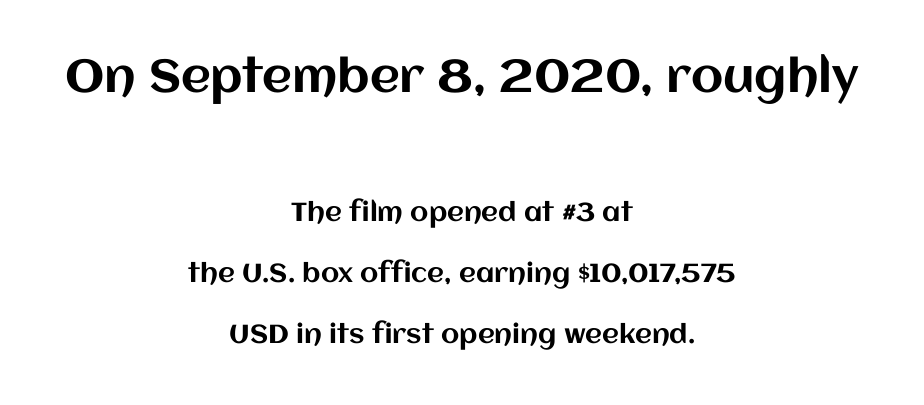
Layout note: lines centered. Airy leading. Nope, not italic — everything's standing straight. Between one letter and the next there's only the usual sliver of space.
